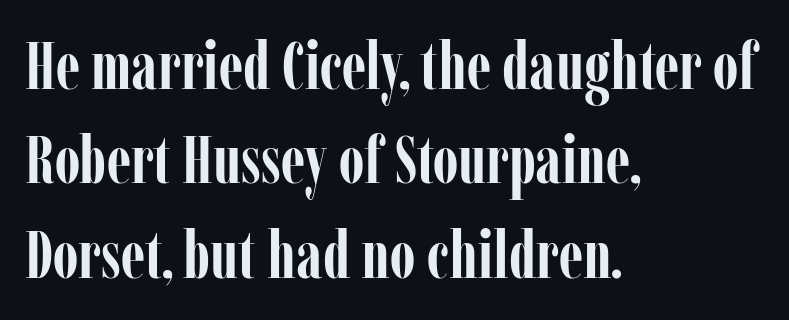
{"serif": "yes", "italic": "no", "bold": "yes", "weight": "semibold", "width": "condensed", "stroke_contrast": "low", "x_height": "medium", "monospaced": "no", "underline": "no", "align": "left", "line_spacing": "normal", "line_spacing_ratio": 1.41, "letter_spacing": "normal", "letter_spacing_em": 0.0, "glyph_px": 67}
